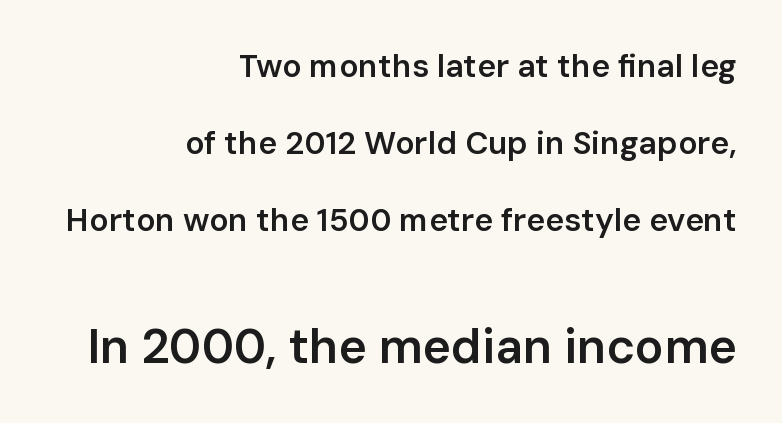
Q: Is the text bold? A: Semi-bold.
Q: Is the text italic (slanted)? A: No, it is upright.
Q: Is the typeface a serif or a sans-serif typeface? A: Sans-serif.
Q: Is the text underlined? A: No.
Q: How is the paragraph aligned? A: Right-aligned.
Q: Is the spacing between letters normal or unusually wide? A: Normal.
Q: Is the spacing between lines tight, normal or loose? A: Loose.
Q: Which block of text is set in a larger size, the first (top) or the second (bottom)? A: The second (bottom) one.
Q: Width (condensed, normal, or wide)? A: Normal.
Q: Stroke contrast? A: Low.
Q: x-height? A: Medium.
Q: Monospaced? A: No.
